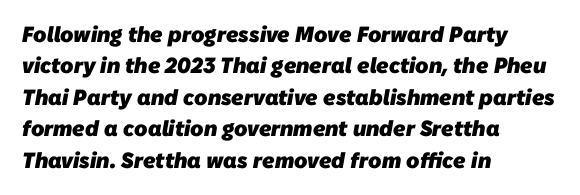
The image shows 22 px bold type; set left-aligned, normal line spacing (1.43x), normal letter spacing, not underlined.
